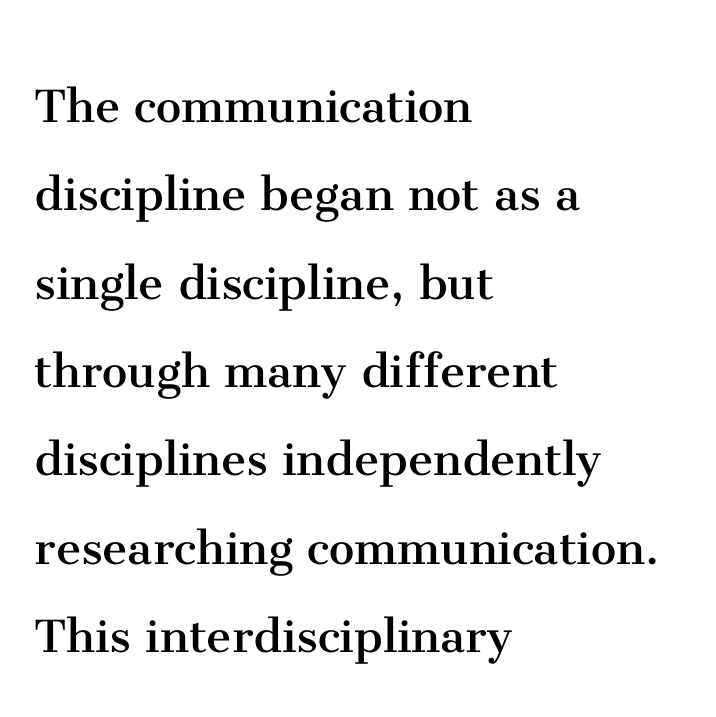
Vertical spacing — default. Left-aligned paragraph, ragged on the right. Letters have the restrained weight of plain body copy at most. Here the designer chose a conventional face with non-uniform glyph widths. The font family rendered here belongs to the serif group. Each row of text sits above clean, open space.
